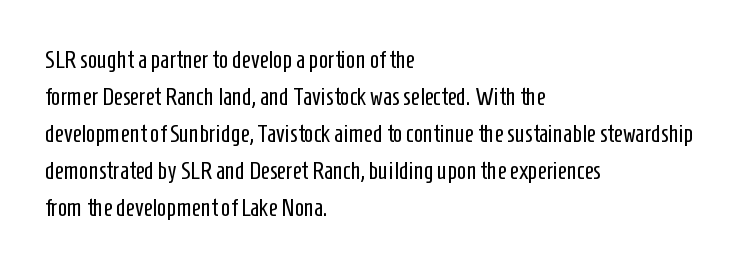
{"italic": "no", "bold": "no", "underline": "no", "align": "left", "line_spacing": "normal", "line_spacing_ratio": 1.48, "letter_spacing": "normal", "letter_spacing_em": 0.0, "glyph_px": 25}
